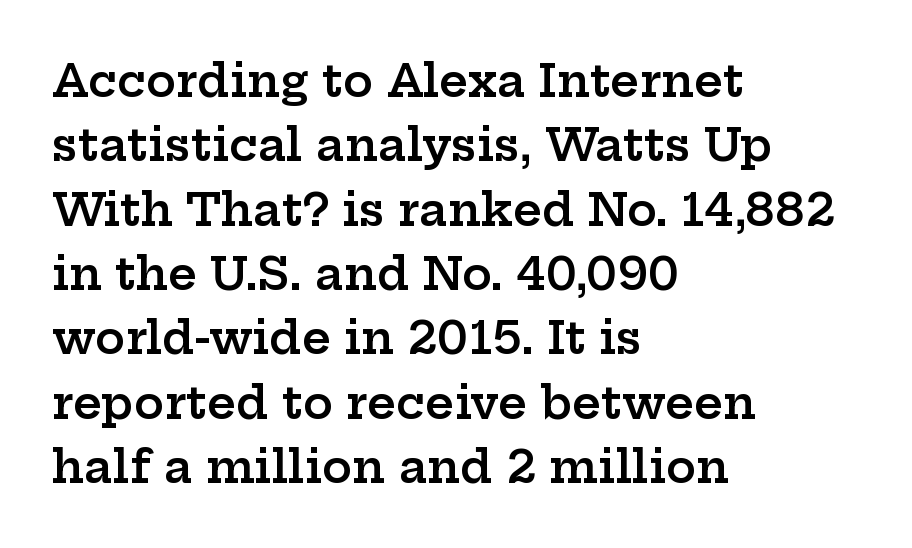
Q: Is the text bold? A: Semi-bold.
Q: Is the text italic (slanted)? A: No, it is upright.
Q: Is the typeface a serif or a sans-serif typeface? A: Serif.
Q: Is the text underlined? A: No.
Q: How is the paragraph aligned? A: Left-aligned.
Q: Is the spacing between letters normal or unusually wide? A: Normal.
Q: Is the spacing between lines tight, normal or loose? A: Normal.
Q: Width (condensed, normal, or wide)? A: Wide.
Q: Stroke contrast? A: Low.
Q: x-height? A: Medium.
Q: Monospaced? A: No.
